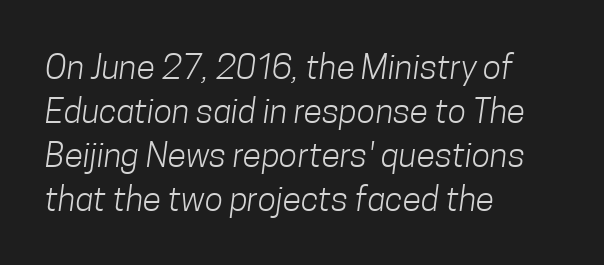
Q: Is the text bold? A: No.
Q: Is the typeface a serif or a sans-serif typeface? A: Sans-serif.
Q: Is the text underlined? A: No.
Q: How is the paragraph aligned? A: Left-aligned.
Q: Is the spacing between letters normal or unusually wide? A: Normal.
Q: Is the spacing between lines tight, normal or loose? A: Normal.
Q: Width (condensed, normal, or wide)? A: Condensed.
Q: Stroke contrast? A: Low.
Q: x-height? A: Medium.
Q: Monospaced? A: No.
